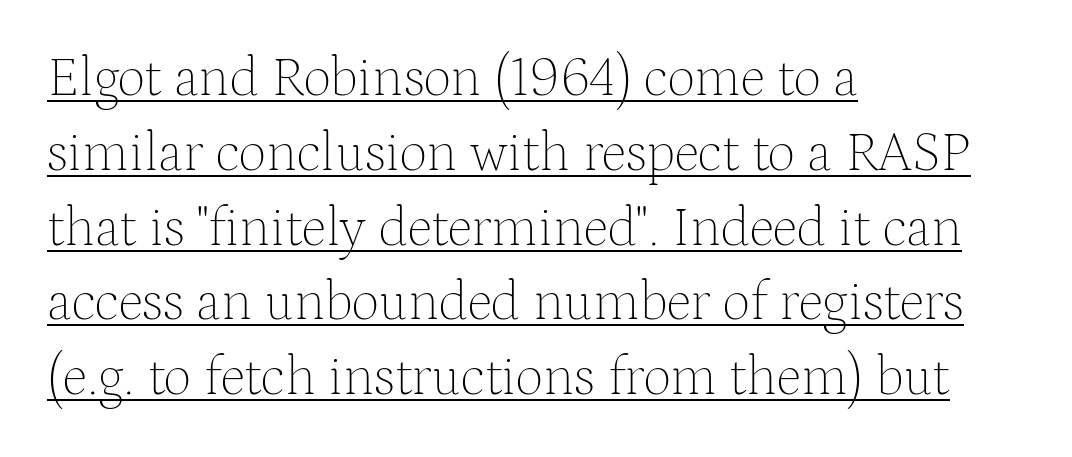
{"serif": "yes", "italic": "no", "bold": "no", "weight": "thin", "width": "normal", "stroke_contrast": "medium", "x_height": "medium", "monospaced": "no", "underline": "yes", "align": "left", "line_spacing": "normal", "line_spacing_ratio": 1.36, "letter_spacing": "normal", "letter_spacing_em": 0.0, "glyph_px": 55}
